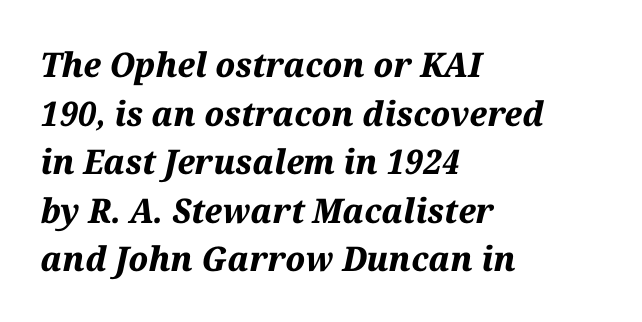
Notice how descenders clear the ascenders below comfortably — that's standard leading. Inter-character spacing is left at the font's built-in metrics. This is heavy type, rendered in bold. Teacher's note: observe the even left margin — that is flush-left alignment.
